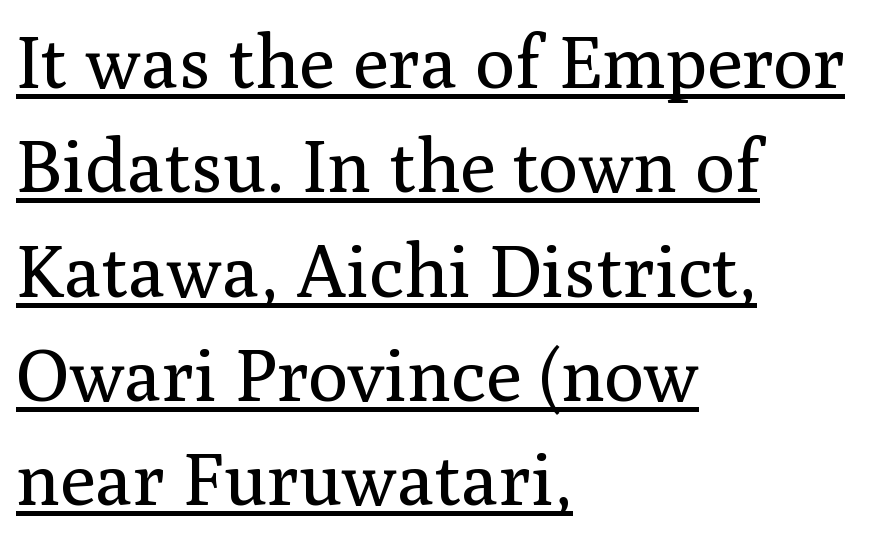
Q: Is the text bold? A: No.
Q: Is the text italic (slanted)? A: No, it is upright.
Q: Is the typeface a serif or a sans-serif typeface? A: Serif.
Q: Is the text underlined? A: Yes.
Q: How is the paragraph aligned? A: Left-aligned.
Q: Is the spacing between letters normal or unusually wide? A: Normal.
Q: Is the spacing between lines tight, normal or loose? A: Normal.
Q: Width (condensed, normal, or wide)? A: Normal.
Q: Stroke contrast? A: Medium.
Q: x-height? A: Medium.
Q: Monospaced? A: No.
